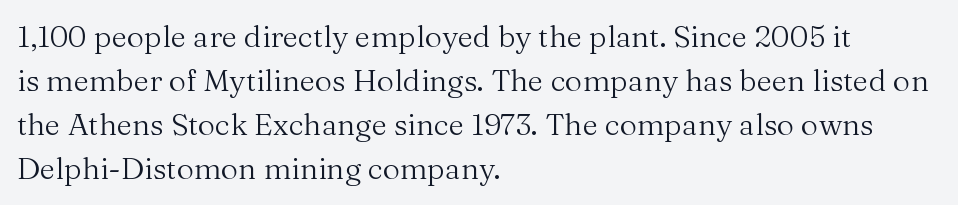
{"serif": "yes", "italic": "no", "bold": "no", "weight": "regular", "width": "normal", "stroke_contrast": "medium", "x_height": "medium", "monospaced": "no", "underline": "no", "align": "left", "line_spacing": "normal", "line_spacing_ratio": 1.47, "letter_spacing": "normal", "letter_spacing_em": 0.0, "glyph_px": 30}
